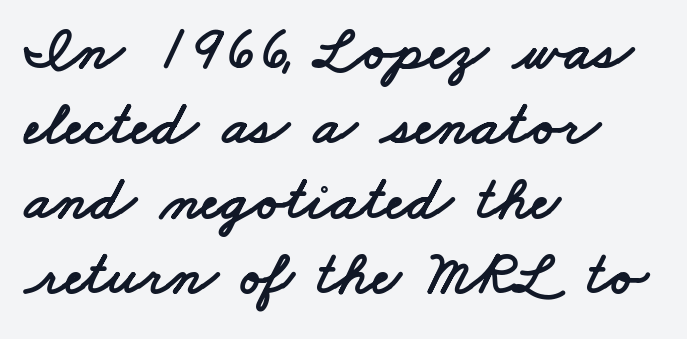
{"serif": "no", "width": "wide", "stroke_contrast": "low", "x_height": "small", "monospaced": "no", "underline": "no", "align": "left", "line_spacing_ratio": 1.21, "letter_spacing": "normal", "letter_spacing_em": 0.0, "glyph_px": 62}
